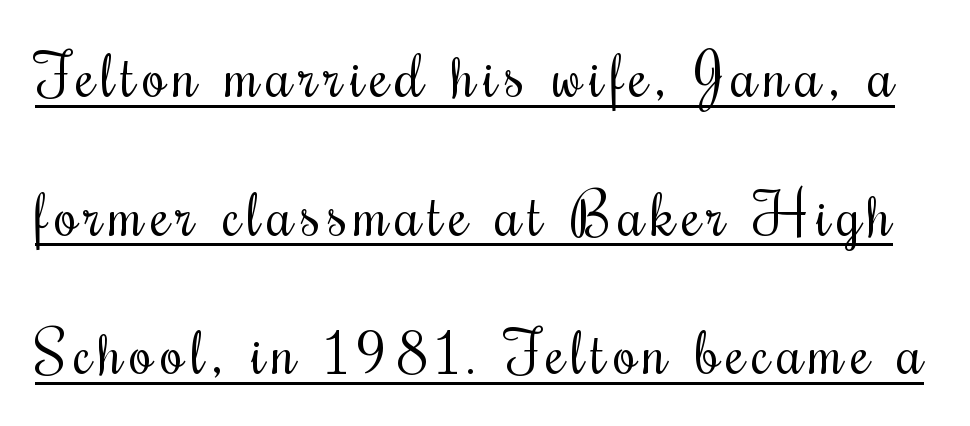
Beneath each row of characters lies a ruled line. Leading: increased. Weight: not bold — regular or lighter. Looks like regular typesetting: each glyph gets only the width it needs.
